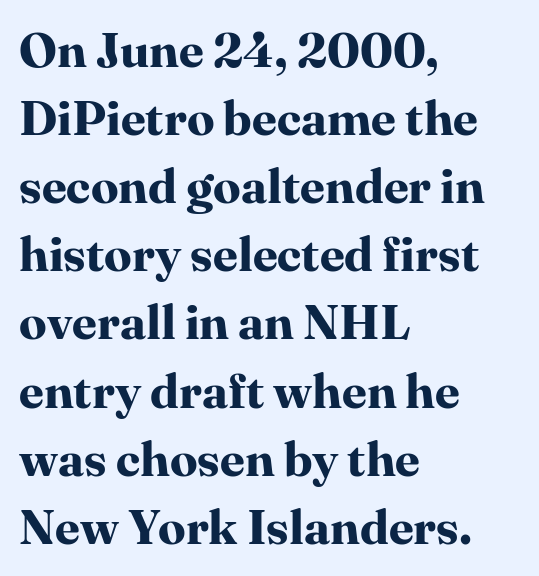
The image shows 49 px bold serif type, upright; set left-aligned, normal line spacing (1.39x), normal letter spacing, not underlined; high stroke contrast and a medium x-height.
